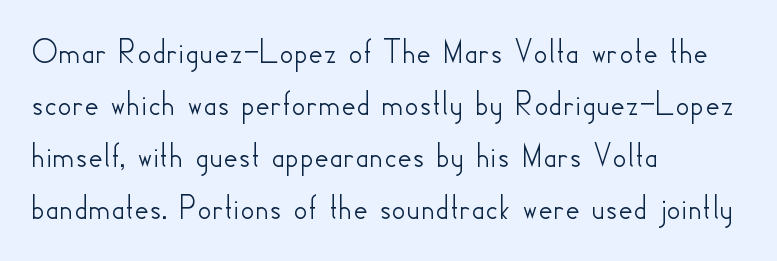
Note the varied advance widths — an 'i' is clearly narrower than an 'm'. The designer left line spacing at the default. The rendering shows plain stroke endings on the letterforms — a sans-serif design. Teacher's note: observe the even left margin — that is flush-left alignment.
